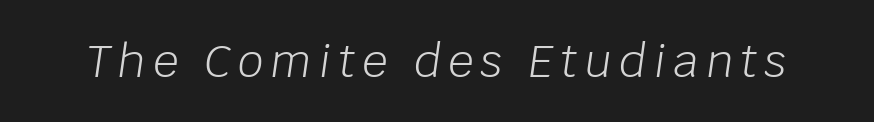
The image shows 45 px light type, italic (leaning right); set not underlined; low stroke contrast and a large x-height.
